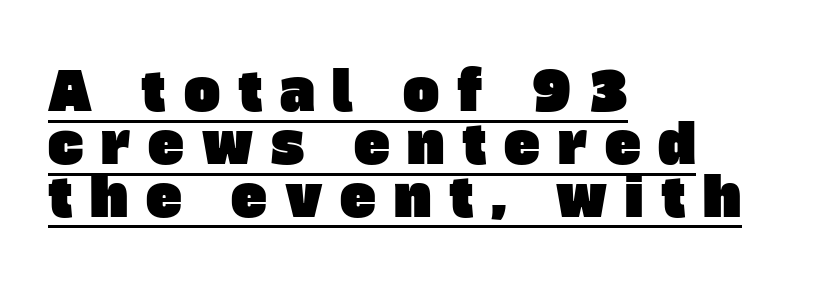
The face used here is a sans, in the tradition of grotesques and geometrics. A typesetter would call this heavily tracked-out type. Spacing verdict: proportional, widths tailored to each character. This rendering uses left alignment, leaving the right contour irregular.
